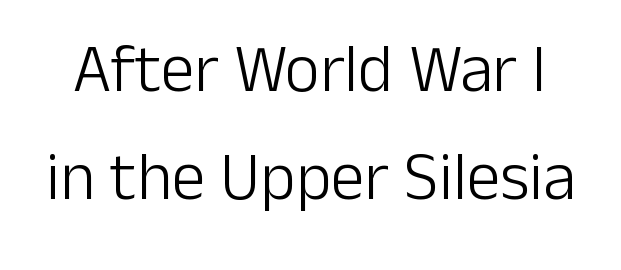
Underline: absent. The font family rendered here belongs to the sans-serif group. Stem width sits at or under what a default text font uses. A typesetter would call this leading conventional body-copy spacing.
